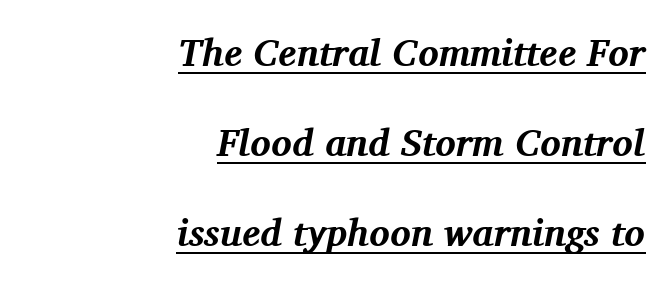
Q: Is the text bold? A: Yes.
Q: Is the text italic (slanted)? A: Yes, it leans right by about 11 degrees.
Q: Is the typeface a serif or a sans-serif typeface? A: Serif.
Q: Is the text underlined? A: Yes.
Q: How is the paragraph aligned? A: Right-aligned.
Q: Is the spacing between letters normal or unusually wide? A: Normal.
Q: Is the spacing between lines tight, normal or loose? A: Loose.
Q: Width (condensed, normal, or wide)? A: Normal.
Q: Stroke contrast? A: Medium.
Q: x-height? A: Medium.
Q: Monospaced? A: No.
